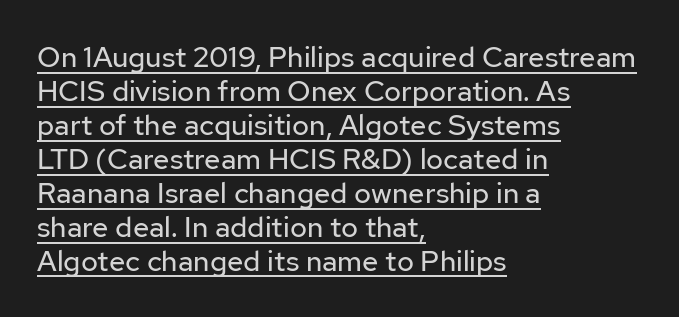
Q: Is the text bold? A: No.
Q: Is the text italic (slanted)? A: No, it is upright.
Q: Is the typeface a serif or a sans-serif typeface? A: Sans-serif.
Q: Is the text underlined? A: Yes.
Q: How is the paragraph aligned? A: Left-aligned.
Q: Is the spacing between letters normal or unusually wide? A: Normal.
Q: Width (condensed, normal, or wide)? A: Normal.
Q: Stroke contrast? A: Low.
Q: x-height? A: Medium.
Q: Monospaced? A: No.
